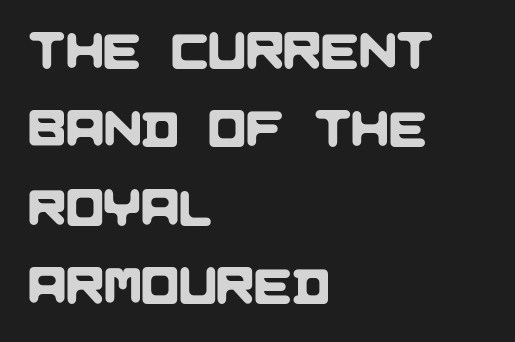
Leftover space on each line is placed entirely after the last word. The horizontal fit of the characters is conventional and even. Here the designer chose a conventional face with non-uniform glyph widths. The type family on display is of the sans-serif kind. Bare-footed words on every line.
